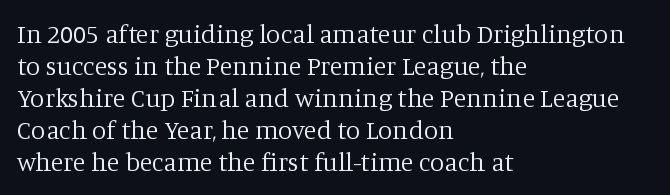
The image shows 26 px text type, upright; set left-aligned, line spacing 1.23x, normal letter spacing, not underlined.
